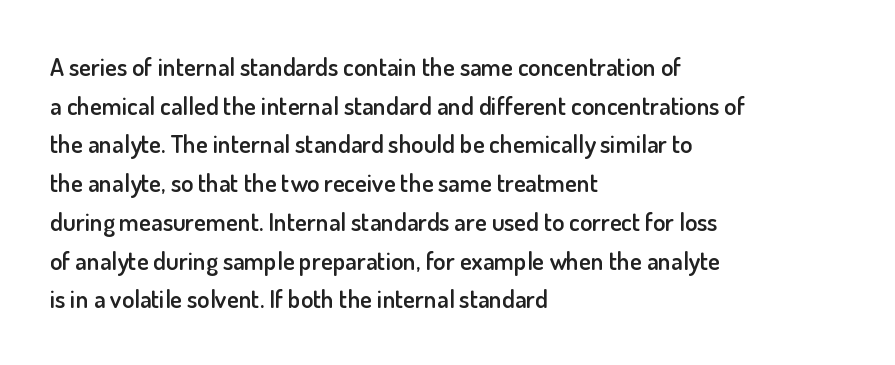
Quick note: underline off. The passage is arranged the way most books set body copy — flush left. Quick note: interline space is typical. Posture: vertical. The letters sit at their default tracking, neither squeezed nor spread.
